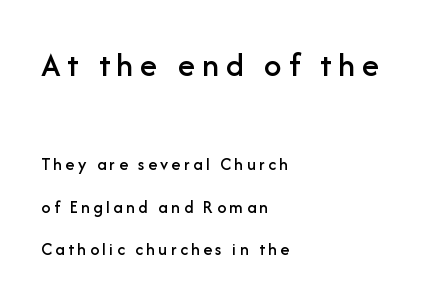
The image shows 35 px sans-serif type, upright; set left-aligned, loose line spacing (2.37x), not underlined; the first (top) block is 1.94x larger; low stroke contrast and a medium x-height.
